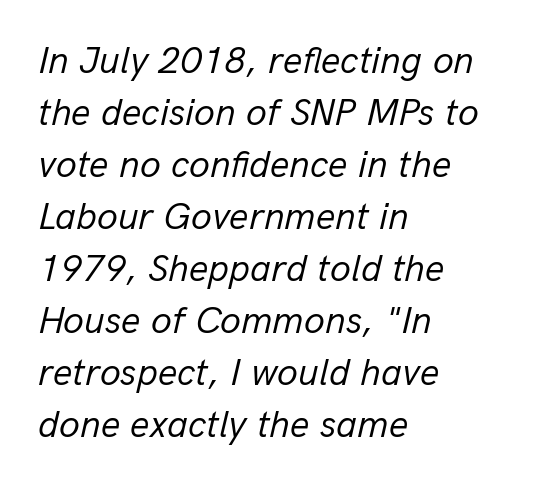
Q: Is the text bold? A: No.
Q: Is the text italic (slanted)? A: Yes, it leans right by about 13 degrees.
Q: Is the text underlined? A: No.
Q: How is the paragraph aligned? A: Left-aligned.
Q: Is the spacing between letters normal or unusually wide? A: Normal.
Q: Is the spacing between lines tight, normal or loose? A: Normal.
Q: Width (condensed, normal, or wide)? A: Normal.
Q: Stroke contrast? A: Low.
Q: x-height? A: Medium.
Q: Monospaced? A: No.
